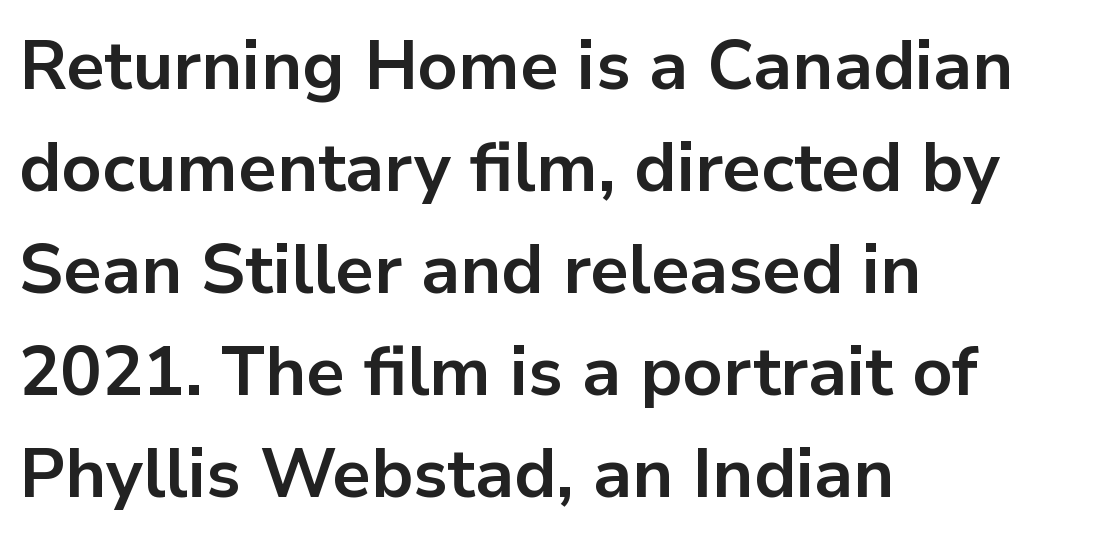
Q: Is the text bold? A: Yes.
Q: Is the text italic (slanted)? A: No, it is upright.
Q: Is the typeface a serif or a sans-serif typeface? A: Sans-serif.
Q: Is the text underlined? A: No.
Q: How is the paragraph aligned? A: Left-aligned.
Q: Is the spacing between letters normal or unusually wide? A: Normal.
Q: Is the spacing between lines tight, normal or loose? A: Normal.
Q: Width (condensed, normal, or wide)? A: Normal.
Q: Stroke contrast? A: Low.
Q: x-height? A: Medium.
Q: Monospaced? A: No.
